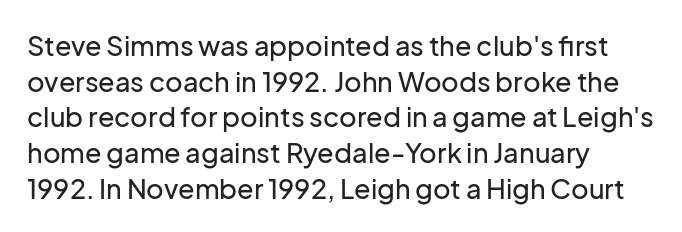
Q: Is the text italic (slanted)? A: No, it is upright.
Q: Is the text underlined? A: No.
Q: How is the paragraph aligned? A: Left-aligned.
Q: Is the spacing between letters normal or unusually wide? A: Normal.
Q: Is the spacing between lines tight, normal or loose? A: Normal.
